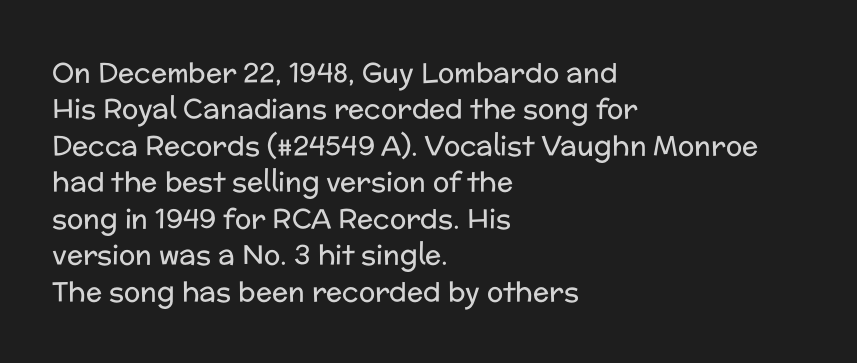
Q: Is the text bold? A: No.
Q: Is the text italic (slanted)? A: No, it is upright.
Q: Is the text underlined? A: No.
Q: How is the paragraph aligned? A: Left-aligned.
Q: Is the spacing between letters normal or unusually wide? A: Normal.
Q: Is the spacing between lines tight, normal or loose? A: Normal.
